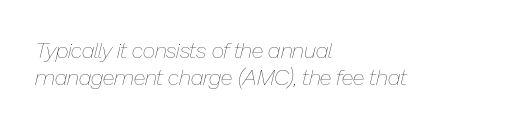
{"italic": "yes", "lean": "right", "slant_degrees": 13, "bold": "no", "underline": "no", "align": "left", "line_spacing_ratio": 1.24, "letter_spacing": "normal", "letter_spacing_em": 0.0, "glyph_px": 22}
